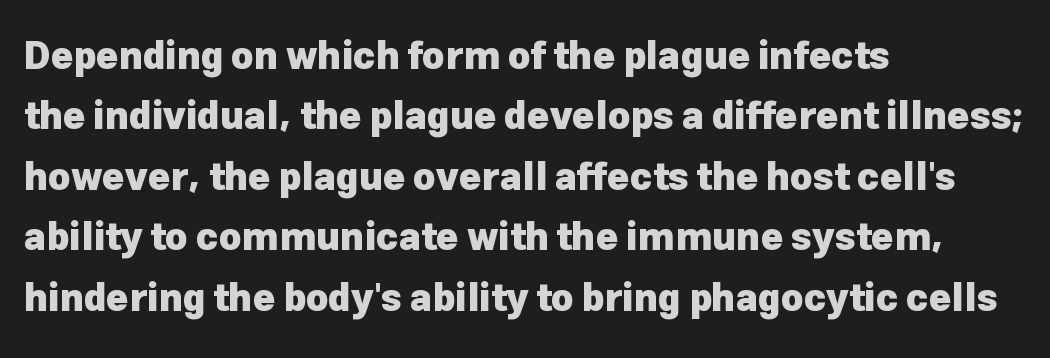
{"serif": "no", "italic": "no", "bold": "yes", "weight": "heavy", "width": "normal", "stroke_contrast": "low", "x_height": "medium", "monospaced": "no", "underline": "no", "align": "left", "line_spacing": "normal", "line_spacing_ratio": 1.59, "letter_spacing": "normal", "letter_spacing_em": 0.0, "glyph_px": 38}
